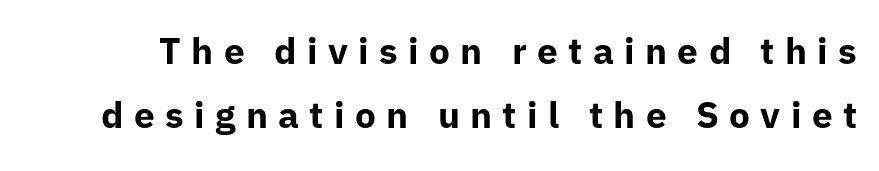
The image shows 37 px bold sans-serif type, upright; set line spacing 1.73x, unusually wide letter spacing (+0.28 em), not underlined; low stroke contrast and a medium x-height.
